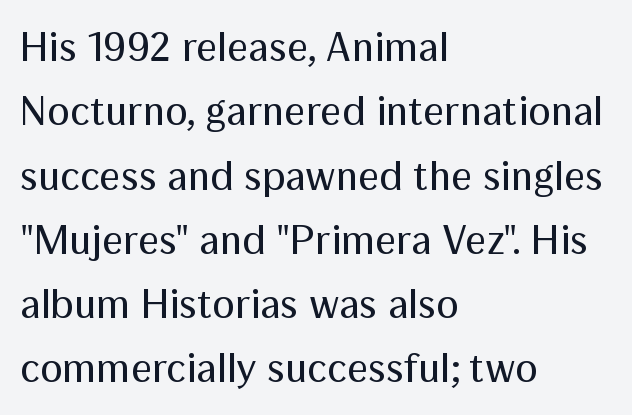
The image shows 42 px regular-weight sans-serif type, upright; set left-aligned, normal line spacing (1.53x), normal letter spacing, not underlined; medium stroke contrast and a medium x-height.
